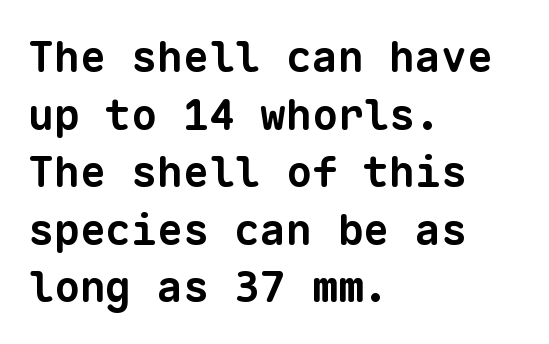
Q: Is the text bold? A: Yes.
Q: Is the typeface a serif or a sans-serif typeface? A: Sans-serif.
Q: Is the text underlined? A: No.
Q: How is the paragraph aligned? A: Left-aligned.
Q: Is the spacing between letters normal or unusually wide? A: Normal.
Q: Is the spacing between lines tight, normal or loose? A: Normal.
Q: Width (condensed, normal, or wide)? A: Normal.
Q: Stroke contrast? A: Low.
Q: x-height? A: Medium.
Q: Monospaced? A: Yes.
